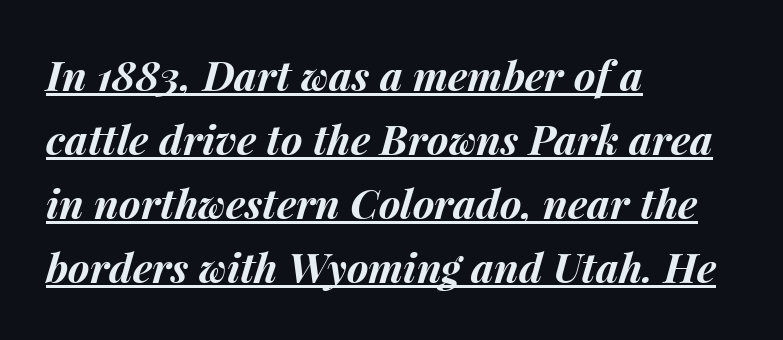
Proportional: the letters do not fall into vertical columns. Regular leading. Each line of the rendering has a horizontal stroke beneath the glyphs. Where is the straight margin? On the left. Every character sits at an angle, as italics do.
